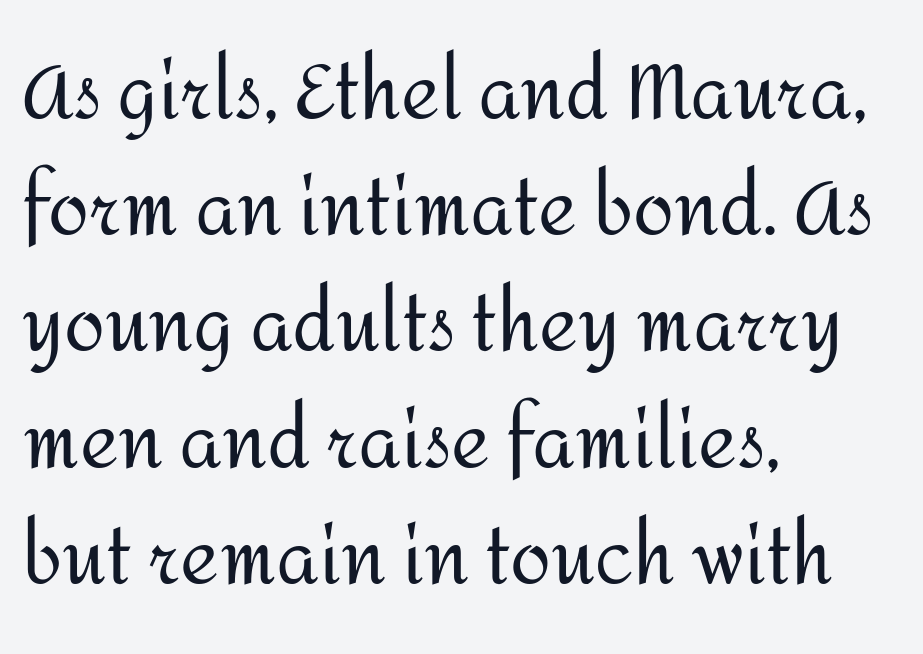
Q: Is the text bold? A: No.
Q: Is the text italic (slanted)? A: No, it is upright.
Q: Is the typeface a serif or a sans-serif typeface? A: Sans-serif.
Q: Is the text underlined? A: No.
Q: How is the paragraph aligned? A: Left-aligned.
Q: Is the spacing between letters normal or unusually wide? A: Normal.
Q: Is the spacing between lines tight, normal or loose? A: Normal.
Q: Width (condensed, normal, or wide)? A: Normal.
Q: Stroke contrast? A: Medium.
Q: x-height? A: Medium.
Q: Monospaced? A: No.
